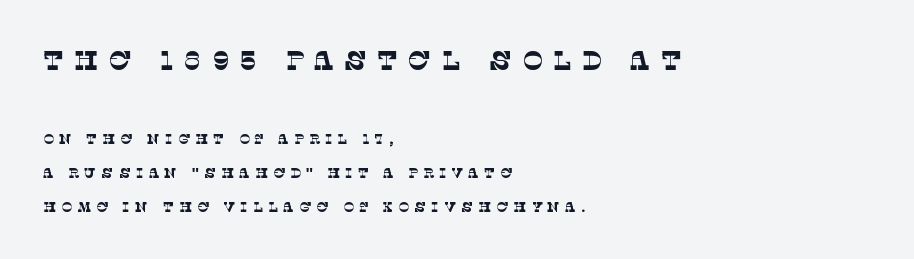
Compared with a centered layout, this one pins lines to the left instead. Check the space under the baseline: it is left empty. Ink coverage per letter is moderate at most. The line-height multiplier appears high, well above default. Compare the two chunks: the upper has the greater cap height.
